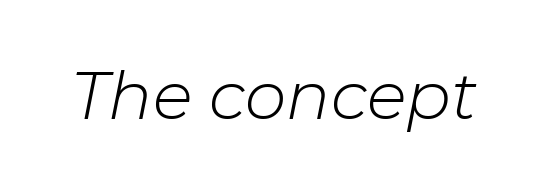
The image shows 66 px light type, italic (leaning right); set normal letter spacing, not underlined; low stroke contrast and a medium x-height.
